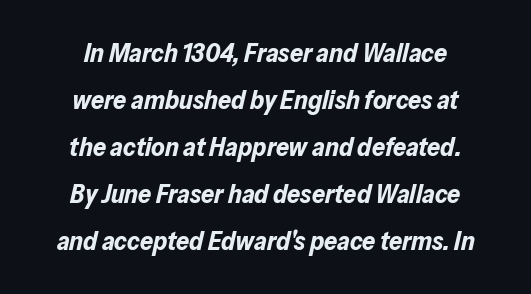
Notice how thick the strokes are: this is what a full bold looks like. The gaps between neighbouring characters are ordinary and unremarkable. Unmarked baselines from the first word to the last. The passage shown leans; its letterforms are oblique. Alignment: centered.
